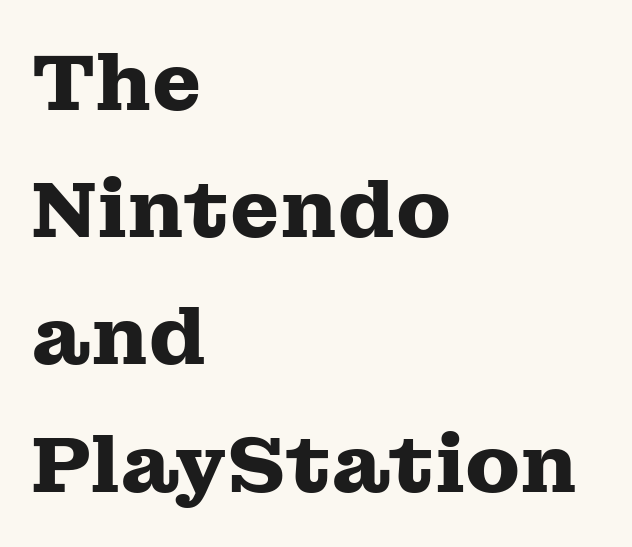
Q: Is the text bold? A: Yes.
Q: Is the text italic (slanted)? A: No, it is upright.
Q: Is the typeface a serif or a sans-serif typeface? A: Serif.
Q: Is the text underlined? A: No.
Q: How is the paragraph aligned? A: Left-aligned.
Q: Is the spacing between letters normal or unusually wide? A: Normal.
Q: Is the spacing between lines tight, normal or loose? A: Normal.
Q: Width (condensed, normal, or wide)? A: Wide.
Q: Stroke contrast? A: Medium.
Q: x-height? A: Medium.
Q: Monospaced? A: No.
